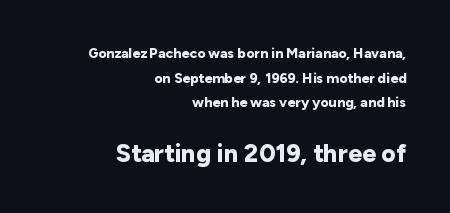
The image shows 25 px bold type, upright; set right-aligned, line spacing 1.76x, normal letter spacing, not underlined; the second (bottom) block is 1.79x larger.
